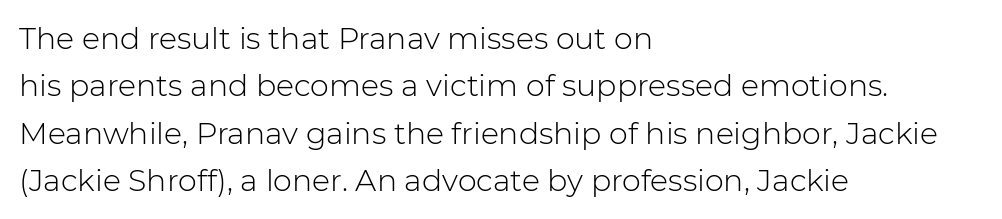
The image shows 30 px light sans-serif type, upright; set left-aligned, normal line spacing (1.58x), normal letter spacing, not underlined; low stroke contrast and a medium x-height.
